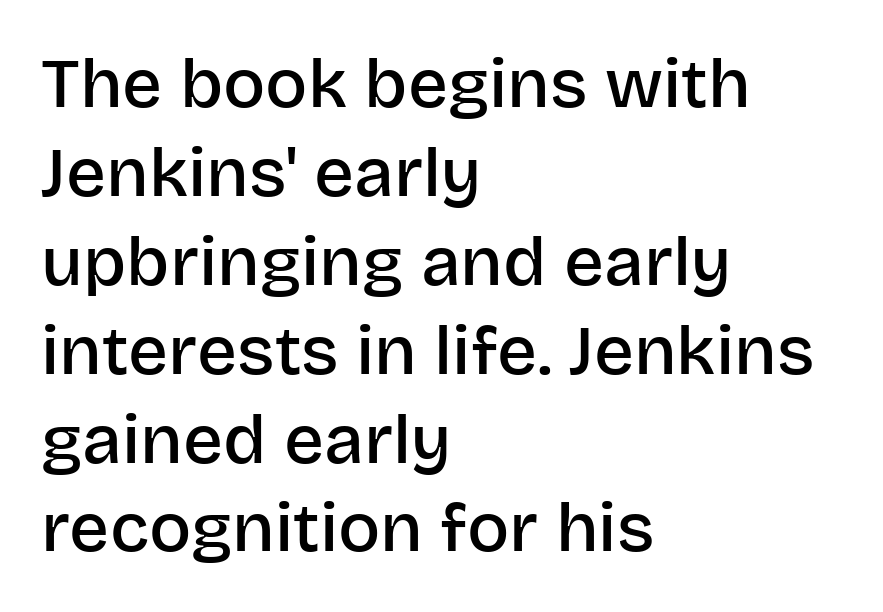
{"serif": "no", "italic": "no", "bold": "semi", "weight": "semibold", "width": "normal", "stroke_contrast": "low", "x_height": "large", "monospaced": "no", "underline": "no", "align": "left", "line_spacing": "normal", "line_spacing_ratio": 1.27, "letter_spacing": "normal", "letter_spacing_em": 0.0, "glyph_px": 70}
